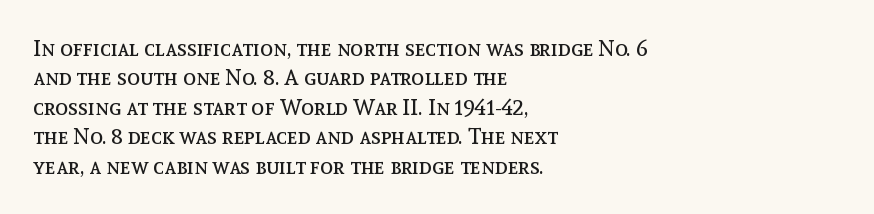
Q: Is the text bold? A: No.
Q: Is the text italic (slanted)? A: No, it is upright.
Q: Is the text underlined? A: No.
Q: How is the paragraph aligned? A: Left-aligned.
Q: Is the spacing between letters normal or unusually wide? A: Normal.
Q: Is the spacing between lines tight, normal or loose? A: Normal.
